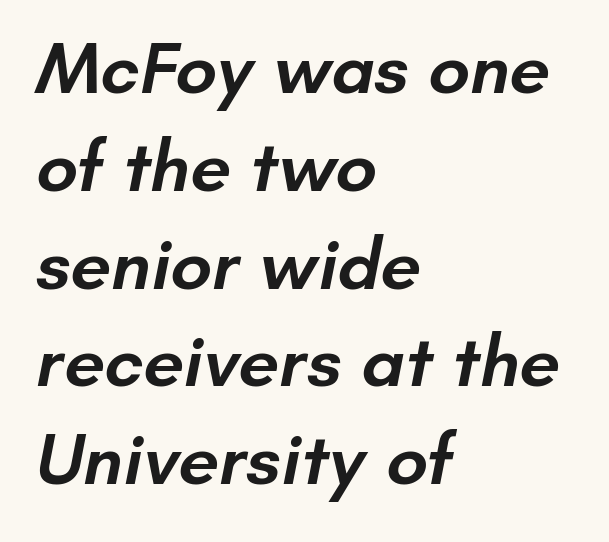
{"serif": "no", "bold": "semi", "weight": "semibold", "width": "normal", "stroke_contrast": "low", "x_height": "small", "monospaced": "no", "underline": "no", "align": "left", "line_spacing": "normal", "line_spacing_ratio": 1.34, "letter_spacing": "normal", "letter_spacing_em": 0.0, "glyph_px": 73}
